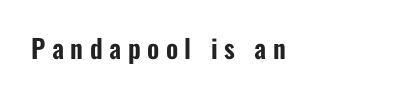
Ordinary non-slanted type is in use. Between one letter and the next there's a generous, obvious gap. Any mark beneath the type? The region is blank.
